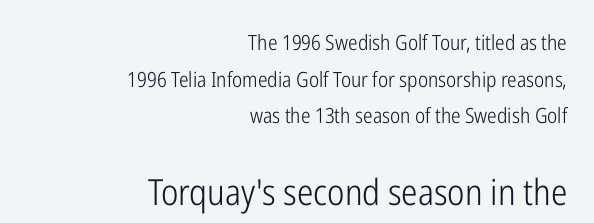
The face used here is a sans, in the tradition of grotesques and geometrics. Is the block centered? No — it sits flush against the right margin. Words appear dense and cohesive because spacing is normal. Looks like regular typesetting: each glyph gets only the width it needs. The second block has been scaled up relative to the first.
